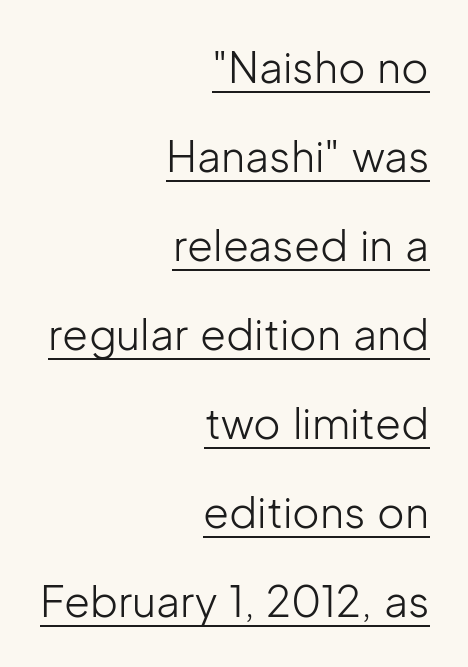
Q: Is the text bold? A: No.
Q: Is the text italic (slanted)? A: No, it is upright.
Q: Is the typeface a serif or a sans-serif typeface? A: Sans-serif.
Q: Is the text underlined? A: Yes.
Q: How is the paragraph aligned? A: Right-aligned.
Q: Is the spacing between letters normal or unusually wide? A: Normal.
Q: Is the spacing between lines tight, normal or loose? A: Loose.
Q: Width (condensed, normal, or wide)? A: Normal.
Q: Stroke contrast? A: Low.
Q: x-height? A: Medium.
Q: Monospaced? A: No.
